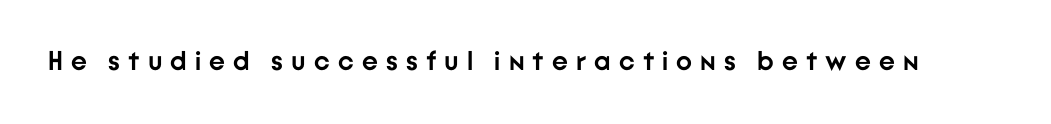
The image shows 27 px bold type, upright; set unusually wide letter spacing (+0.3 em), not underlined.
